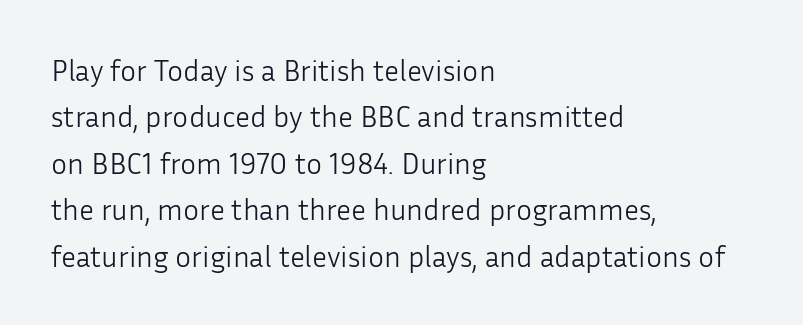
Q: Is the text bold? A: No.
Q: Is the text italic (slanted)? A: No, it is upright.
Q: Is the typeface a serif or a sans-serif typeface? A: Sans-serif.
Q: Is the text underlined? A: No.
Q: How is the paragraph aligned? A: Left-aligned.
Q: Is the spacing between letters normal or unusually wide? A: Normal.
Q: Is the spacing between lines tight, normal or loose? A: Normal.
Q: Width (condensed, normal, or wide)? A: Normal.
Q: Stroke contrast? A: Low.
Q: x-height? A: Medium.
Q: Monospaced? A: No.
